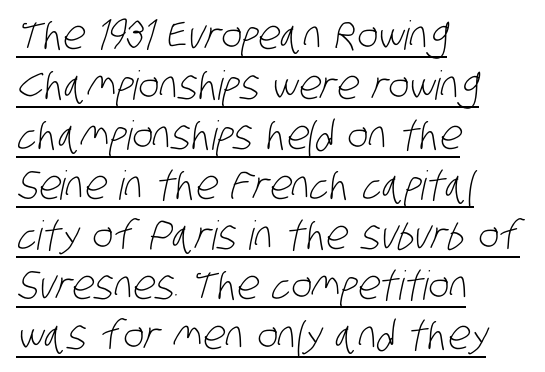
The image shows 40 px light, condensed sans-serif type; set left-aligned, normal line spacing (1.25x), normal letter spacing, underlined; low stroke contrast and a large x-height.
